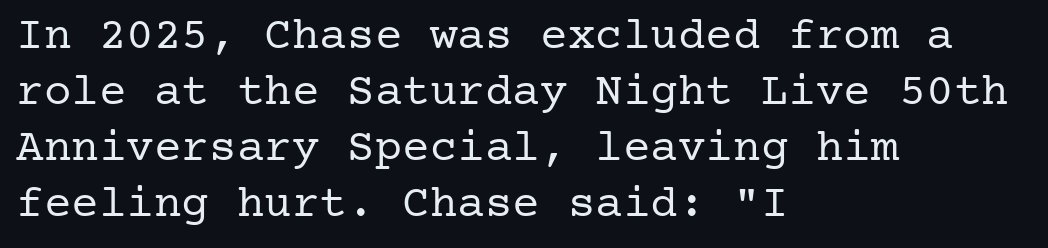
The image shows 46 px regular-weight serif type, upright; set left-aligned, line spacing 1.22x, normal letter spacing, not underlined; low stroke contrast and a medium x-height.
